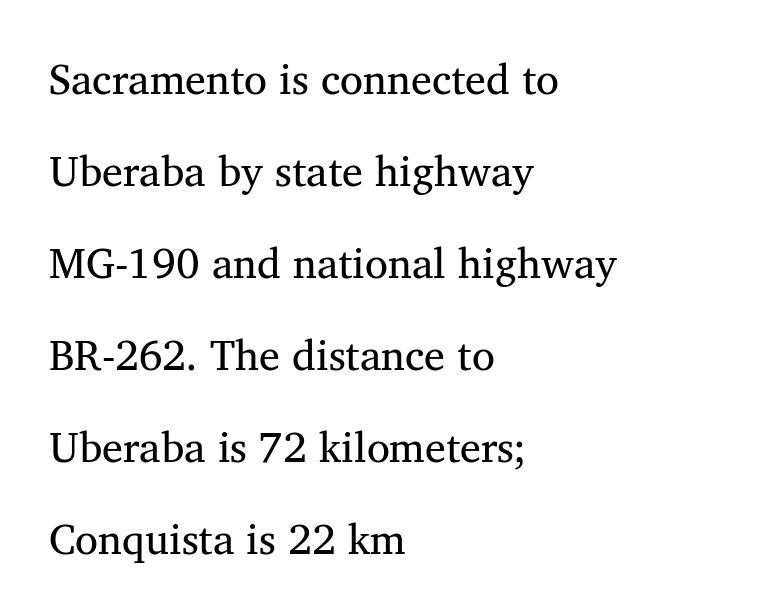
Q: Is the text bold? A: No.
Q: Is the typeface a serif or a sans-serif typeface? A: Serif.
Q: Is the text underlined? A: No.
Q: How is the paragraph aligned? A: Left-aligned.
Q: Is the spacing between letters normal or unusually wide? A: Normal.
Q: Is the spacing between lines tight, normal or loose? A: Loose.
Q: Width (condensed, normal, or wide)? A: Normal.
Q: Stroke contrast? A: Medium.
Q: x-height? A: Medium.
Q: Monospaced? A: No.
